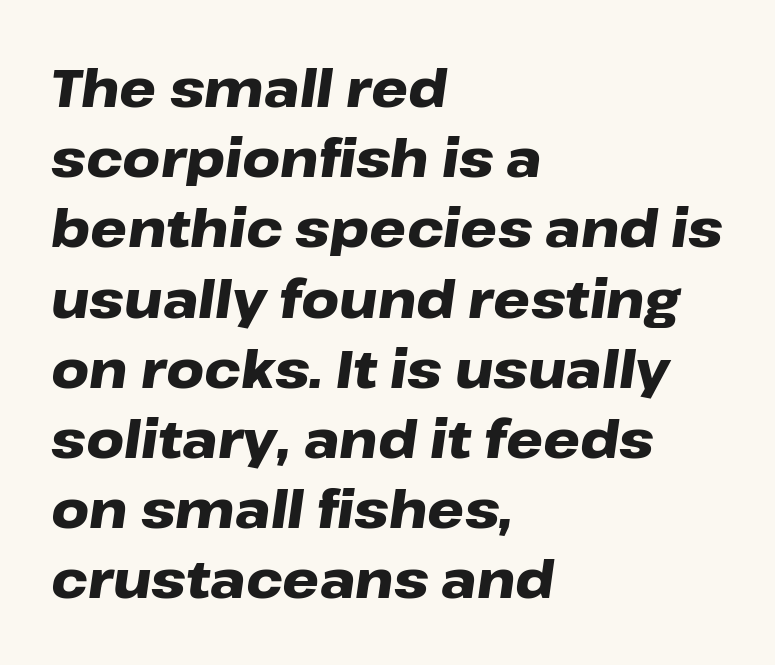
The image shows 52 px heavy, wide type, italic (leaning right); set left-aligned, normal line spacing (1.35x), normal letter spacing, not underlined; low stroke contrast and a medium x-height.
